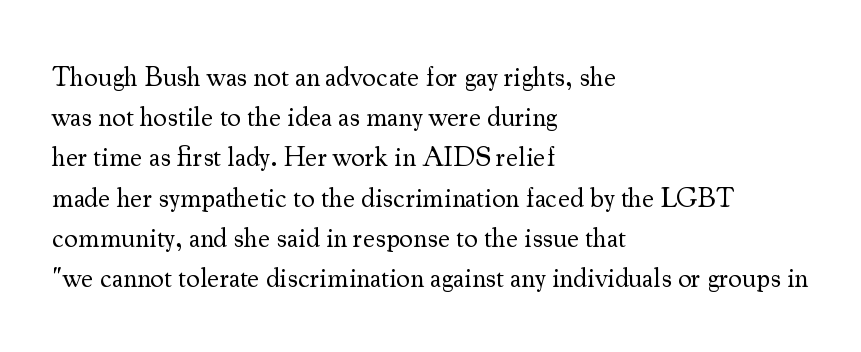
The paragraph shown leans on its left margin. Has an underline been added? It has not. The font's upright variant was chosen for this text. The cut favours lightness, reaching ordinary text weight at its darkest.
